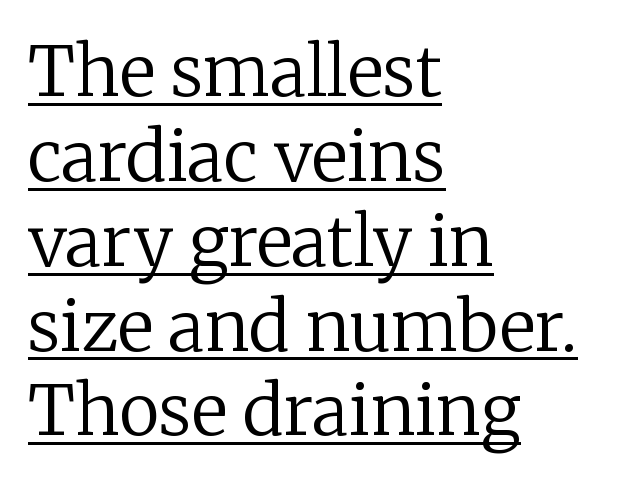
Q: Is the text bold? A: No.
Q: Is the text italic (slanted)? A: No, it is upright.
Q: Is the typeface a serif or a sans-serif typeface? A: Serif.
Q: Is the text underlined? A: Yes.
Q: How is the paragraph aligned? A: Left-aligned.
Q: Is the spacing between letters normal or unusually wide? A: Normal.
Q: Width (condensed, normal, or wide)? A: Normal.
Q: Stroke contrast? A: Low.
Q: x-height? A: Medium.
Q: Monospaced? A: No.
